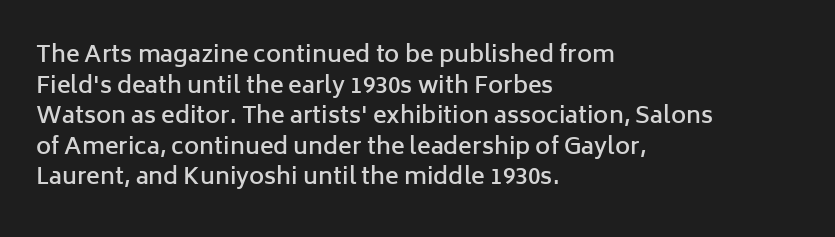
Is there any slant? The stems are plumb. The leading is moderate, giving the passage an even texture. A bit beefed up — I'd call it semibold rather than bold. No word sits above an underline. Characters follow at the spacing the type designer built in. Compared with a centered layout, this one pins lines to the left instead.
